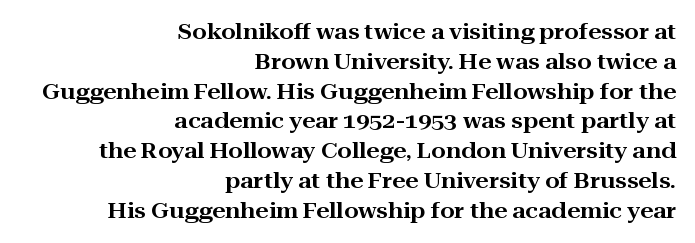
{"italic": "no", "underline": "no", "align": "right", "line_spacing": "normal", "line_spacing_ratio": 1.42, "letter_spacing": "normal", "letter_spacing_em": 0.0, "glyph_px": 21}
